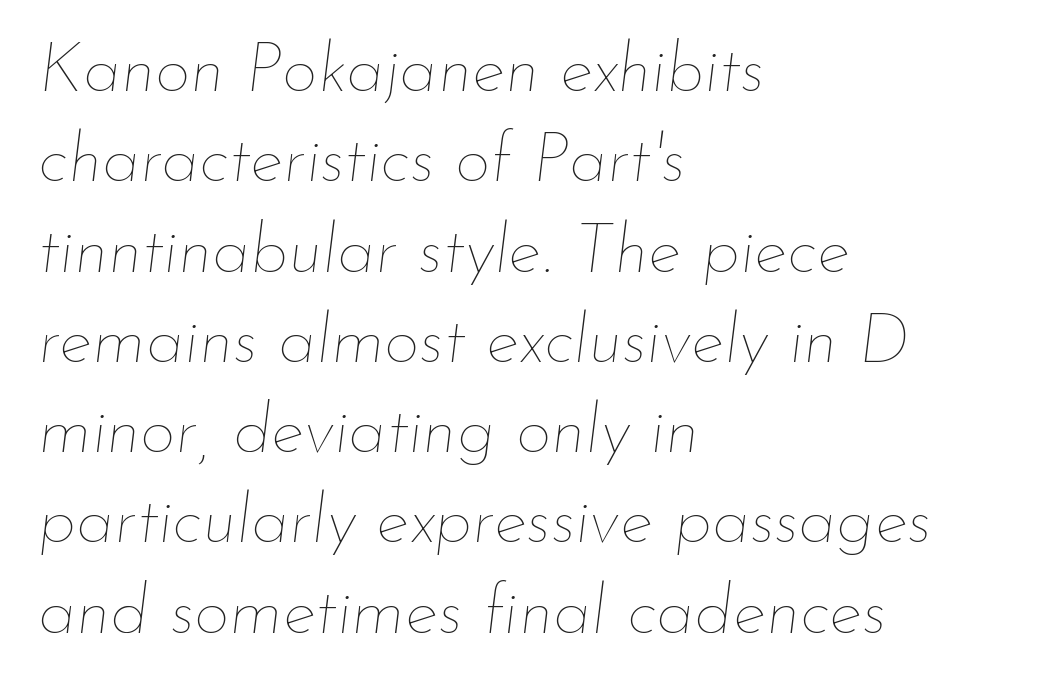
The image shows 70 px thin type, italic (leaning right); set left-aligned, normal line spacing (1.29x), normal letter spacing, not underlined; low stroke contrast and a small x-height.
